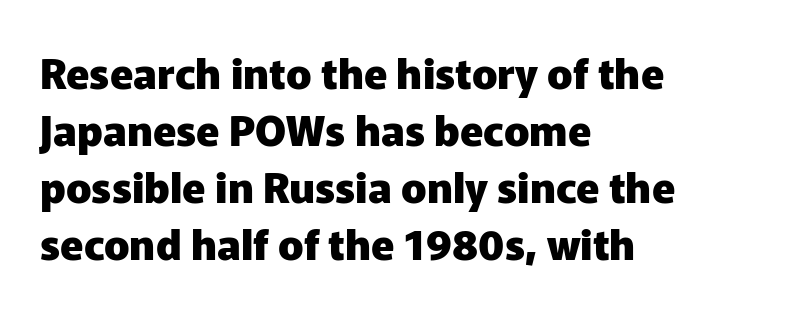
The image shows 42 px heavy sans-serif type, upright; set left-aligned, normal line spacing (1.36x), normal letter spacing, not underlined; low stroke contrast and a medium x-height.
